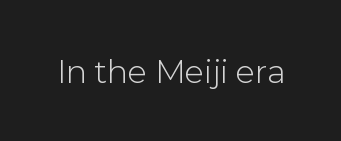
The image shows 35 px light sans-serif type, upright; set normal letter spacing, not underlined; a medium x-height.
